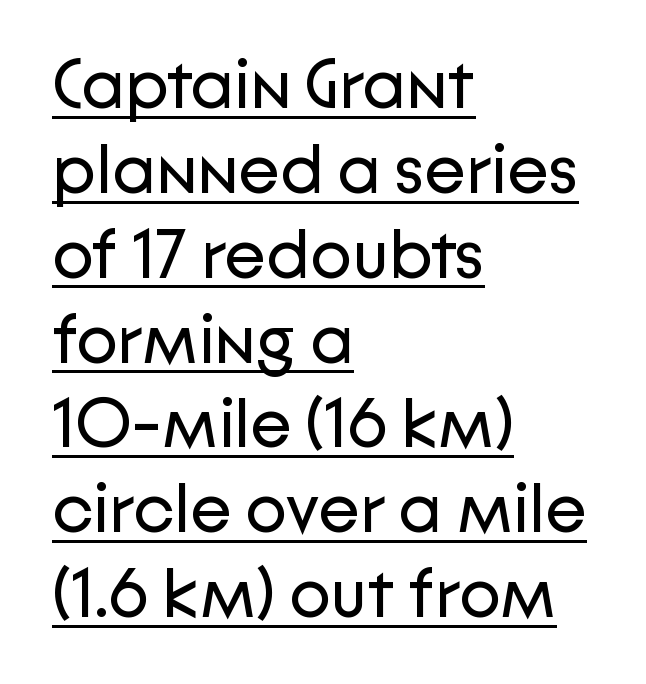
The image shows 69 px regular-weight sans-serif type, upright; set left-aligned, line spacing 1.23x, normal letter spacing, underlined; low stroke contrast and a medium x-height.
